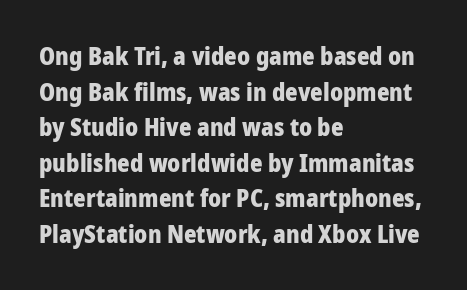
The image shows 24 px bold type, upright; set left-aligned, normal line spacing (1.48x), normal letter spacing, not underlined.
